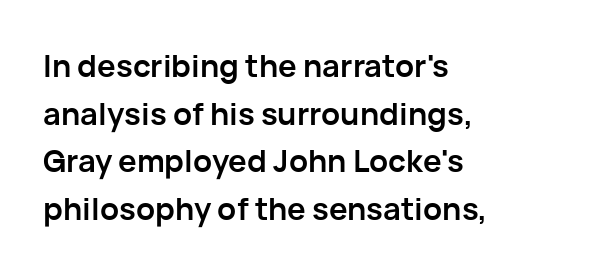
{"serif": "no", "italic": "no", "bold": "yes", "weight": "semibold", "width": "normal", "stroke_contrast": "low", "x_height": "medium", "monospaced": "no", "underline": "no", "align": "left", "line_spacing": "normal", "line_spacing_ratio": 1.54, "letter_spacing": "normal", "letter_spacing_em": 0.0, "glyph_px": 31}
